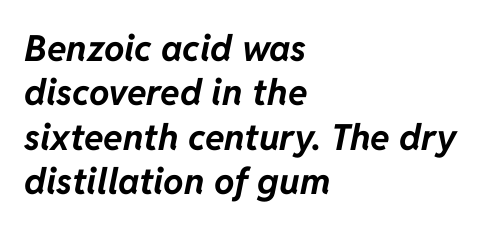
{"italic": "yes", "lean": "right", "slant_degrees": 11, "bold": "yes", "weight": "bold", "width": "normal", "stroke_contrast": "low", "x_height": "medium", "monospaced": "no", "underline": "no", "align": "left", "line_spacing_ratio": 1.23, "letter_spacing": "normal", "letter_spacing_em": 0.0, "glyph_px": 36}
